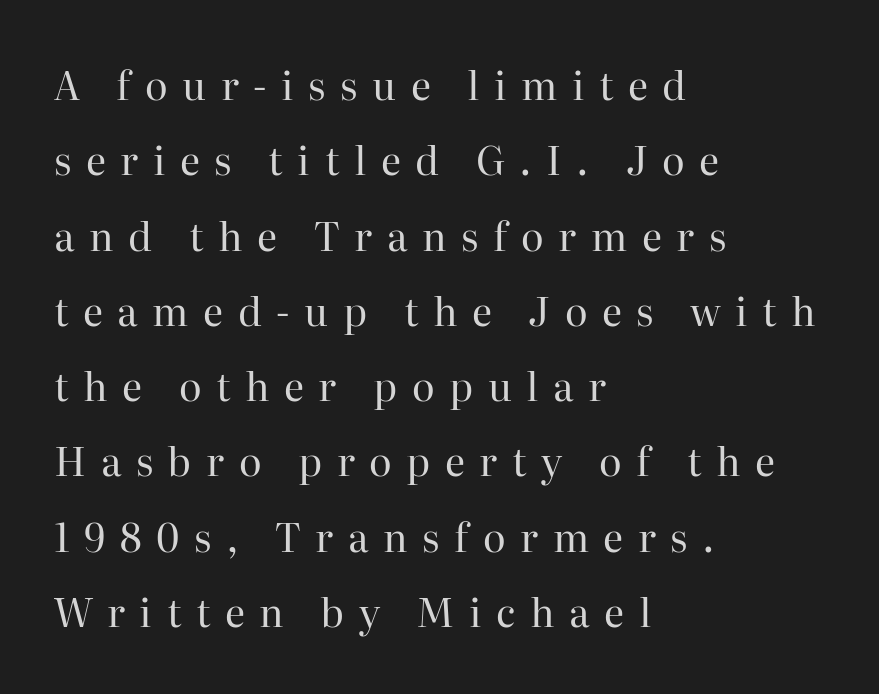
{"serif": "yes", "italic": "no", "bold": "no", "weight": "regular", "width": "normal", "stroke_contrast": "high", "x_height": "medium", "monospaced": "no", "underline": "no", "align": "left", "line_spacing": "loose", "line_spacing_ratio": 1.93, "letter_spacing": "wide", "letter_spacing_em": 0.37, "glyph_px": 39}
